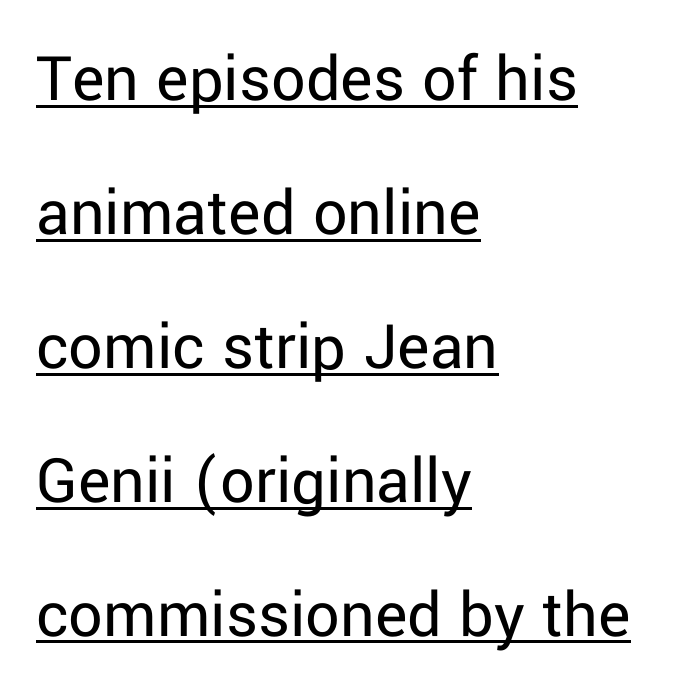
Visually the block forms a straight wall on the left and a jagged coastline on the right. Spacing verdict: proportional, widths tailored to each character. Students, observe: this is what heavily led, spacious text looks like. Quick note: underline on. Is this a heavy cut? Hardly; it is regular or lighter. A typesetter would mark this as roman, not italic.
